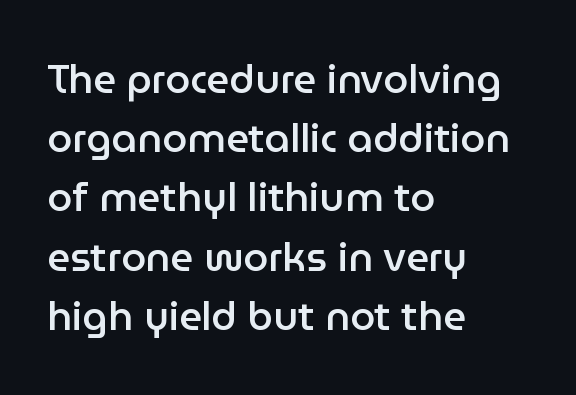
The image shows 40 px semibold sans-serif type, upright; set left-aligned, normal line spacing (1.48x), normal letter spacing, not underlined; low stroke contrast and a medium x-height.
